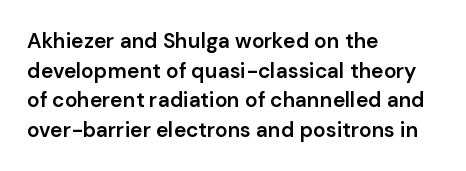
If you measured baseline to baseline, you'd find a middling distance. No italicization has been applied; the sample stays upright. If you drew a ruler down the left edge, every line would touch it. Has an underline been added? It has not. Semibold letterforms, between regular and bold. Here the glyphs are tracked normally, forming tight word shapes.
